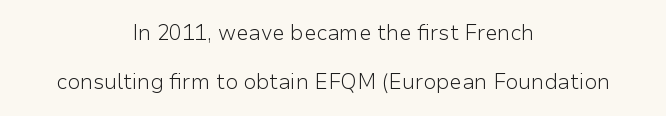
The image shows 21 px text type, upright; set centered, loose line spacing (2.34x), normal letter spacing, not underlined.
